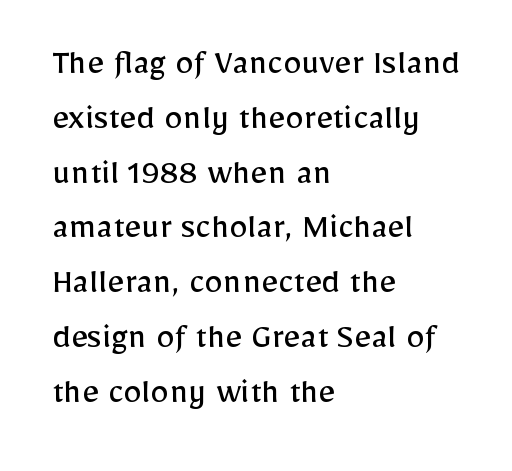
{"serif": "no", "italic": "no", "bold": "no", "weight": "regular", "width": "normal", "stroke_contrast": "low", "x_height": "medium", "monospaced": "no", "underline": "no", "align": "left", "line_spacing": "normal", "line_spacing_ratio": 1.48, "letter_spacing": "normal", "letter_spacing_em": 0.0, "glyph_px": 37}
